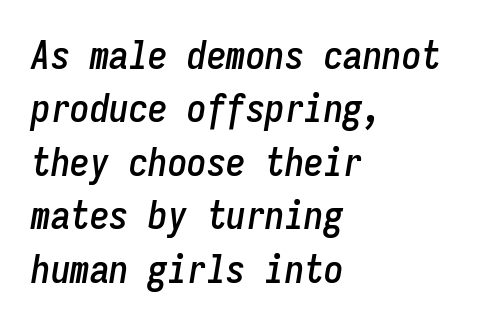
Q: Is the text italic (slanted)? A: Yes, it leans right by about 9 degrees.
Q: Is the text underlined? A: No.
Q: How is the paragraph aligned? A: Left-aligned.
Q: Is the spacing between letters normal or unusually wide? A: Normal.
Q: Is the spacing between lines tight, normal or loose? A: Normal.
Q: Width (condensed, normal, or wide)? A: Condensed.
Q: Stroke contrast? A: Low.
Q: x-height? A: Medium.
Q: Monospaced? A: Yes.
